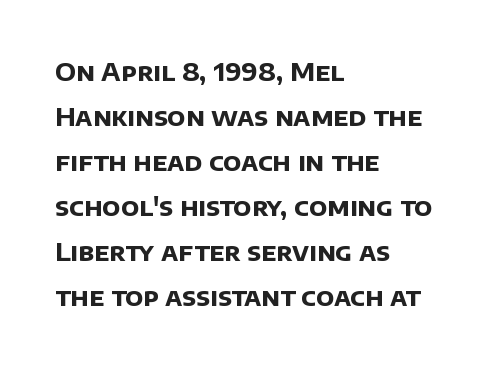
{"bold": "yes", "underline": "no", "align": "left", "line_spacing_ratio": 1.8, "letter_spacing": "normal", "letter_spacing_em": 0.0, "glyph_px": 25}
